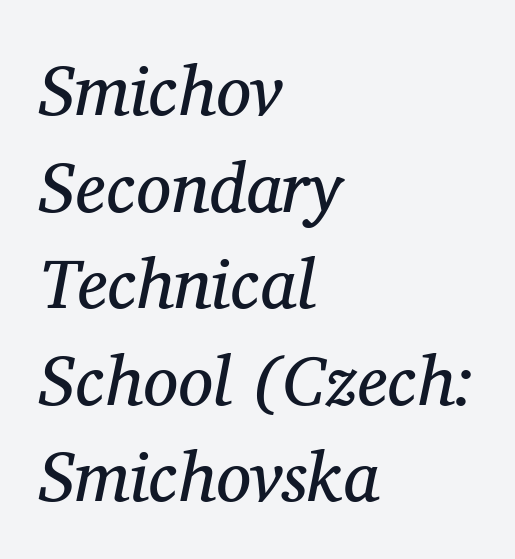
Q: Is the text bold? A: No.
Q: Is the text italic (slanted)? A: Yes, it leans right by about 11 degrees.
Q: Is the typeface a serif or a sans-serif typeface? A: Serif.
Q: Is the text underlined? A: No.
Q: How is the paragraph aligned? A: Left-aligned.
Q: Is the spacing between letters normal or unusually wide? A: Normal.
Q: Is the spacing between lines tight, normal or loose? A: Normal.
Q: Width (condensed, normal, or wide)? A: Normal.
Q: Stroke contrast? A: Medium.
Q: x-height? A: Medium.
Q: Monospaced? A: No.
